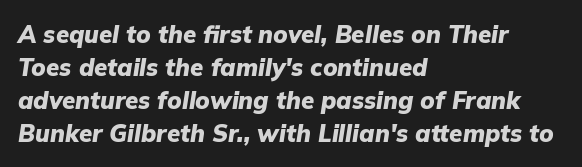
Q: Is the text bold? A: Yes.
Q: Is the text italic (slanted)? A: Yes, it leans right by about 9 degrees.
Q: Is the text underlined? A: No.
Q: How is the paragraph aligned? A: Left-aligned.
Q: Is the spacing between letters normal or unusually wide? A: Normal.
Q: Is the spacing between lines tight, normal or loose? A: Normal.
